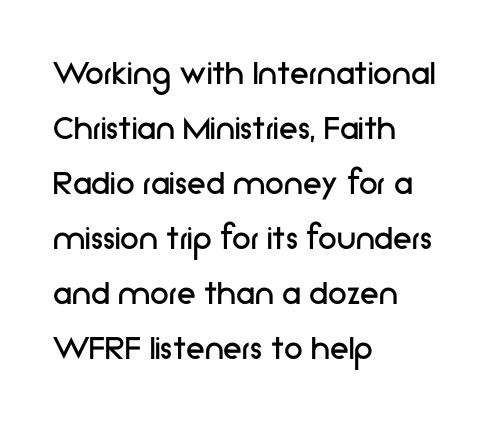
{"serif": "no", "italic": "no", "bold": "no", "weight": "regular", "width": "normal", "stroke_contrast": "low", "x_height": "medium", "monospaced": "no", "underline": "no", "align": "left", "line_spacing": "normal", "line_spacing_ratio": 1.45, "letter_spacing": "normal", "letter_spacing_em": 0.0, "glyph_px": 38}
